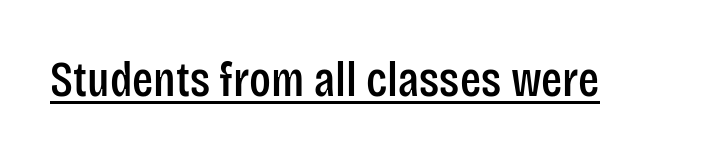
The face used here is proportionally spaced, like ordinary book or web type. Check the space under the baseline: a stroke is drawn there. Tall strokes in this sample are plumb rather than angled. Look at the bottom of the vertical strokes: they stop flat, with no serifs.
